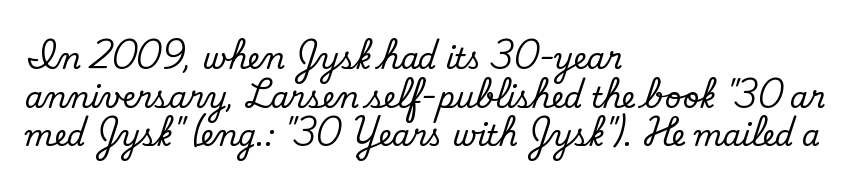
The image shows 29 px regular-weight sans-serif type; set left-aligned, normal line spacing (1.33x), normal letter spacing, not underlined; low stroke contrast and a small x-height.
